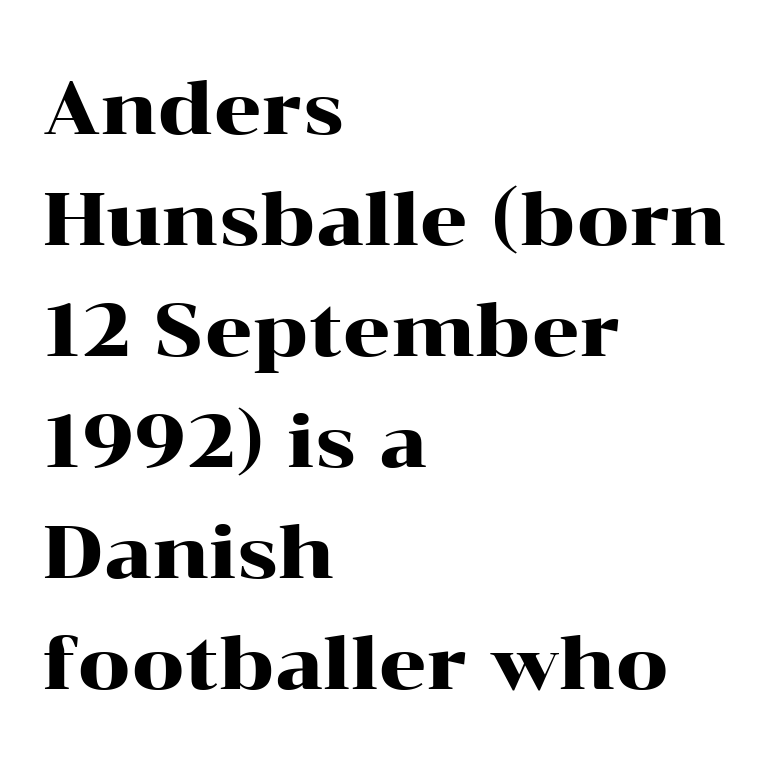
The image shows 75 px wide serif type, upright; set left-aligned, normal line spacing (1.48x), normal letter spacing, not underlined; high stroke contrast and a medium x-height.
